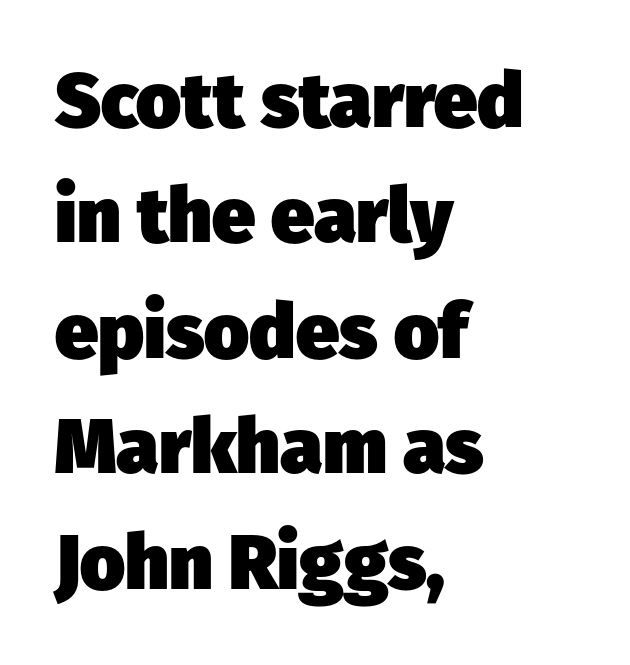
The image shows 77 px heavy sans-serif type; set left-aligned, normal line spacing (1.5x), normal letter spacing, not underlined; low stroke contrast and a medium x-height.
